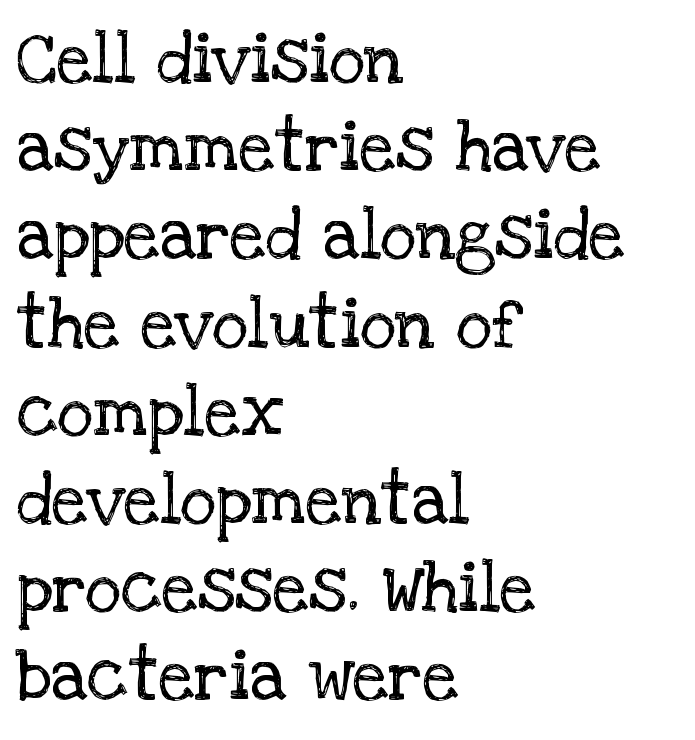
{"serif": "yes", "italic": "no", "bold": "no", "weight": "regular", "width": "normal", "stroke_contrast": "low", "x_height": "large", "monospaced": "no", "underline": "no", "align": "left", "line_spacing": "normal", "line_spacing_ratio": 1.26, "letter_spacing": "normal", "letter_spacing_em": 0.0, "glyph_px": 70}
